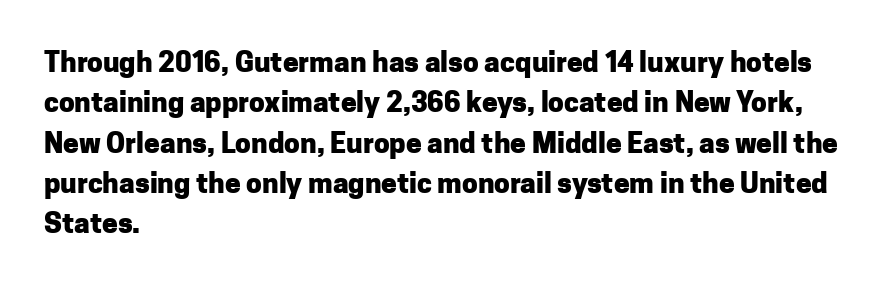
Q: Is the text bold? A: Yes.
Q: Is the text italic (slanted)? A: No, it is upright.
Q: Is the typeface a serif or a sans-serif typeface? A: Sans-serif.
Q: Is the text underlined? A: No.
Q: How is the paragraph aligned? A: Left-aligned.
Q: Is the spacing between letters normal or unusually wide? A: Normal.
Q: Is the spacing between lines tight, normal or loose? A: Normal.
Q: Width (condensed, normal, or wide)? A: Normal.
Q: Stroke contrast? A: Low.
Q: x-height? A: Medium.
Q: Monospaced? A: No.
